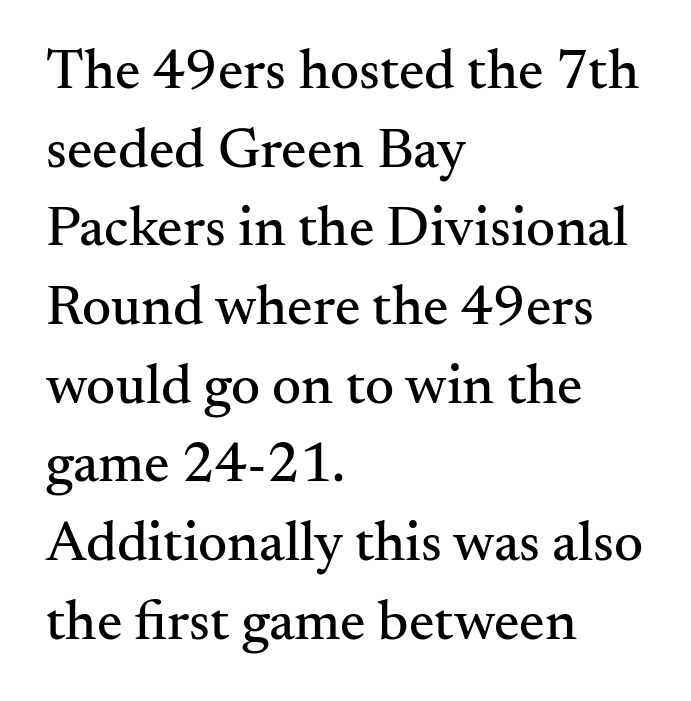
The image shows 57 px serif type, upright; set left-aligned, normal line spacing (1.38x), normal letter spacing, not underlined; medium stroke contrast and a small x-height.
